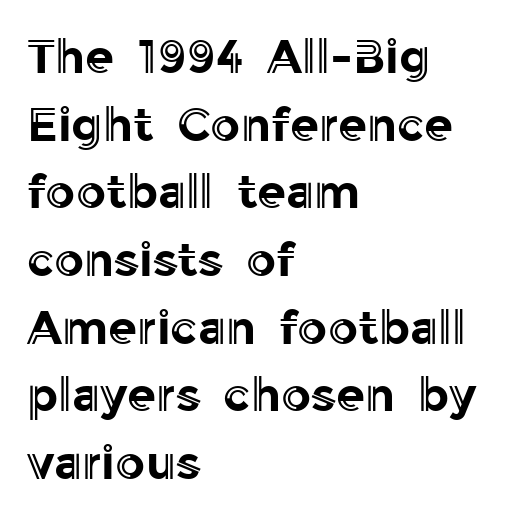
The image shows 47 px text type, upright; set left-aligned, normal line spacing (1.44x), normal letter spacing, not underlined; a medium x-height.
